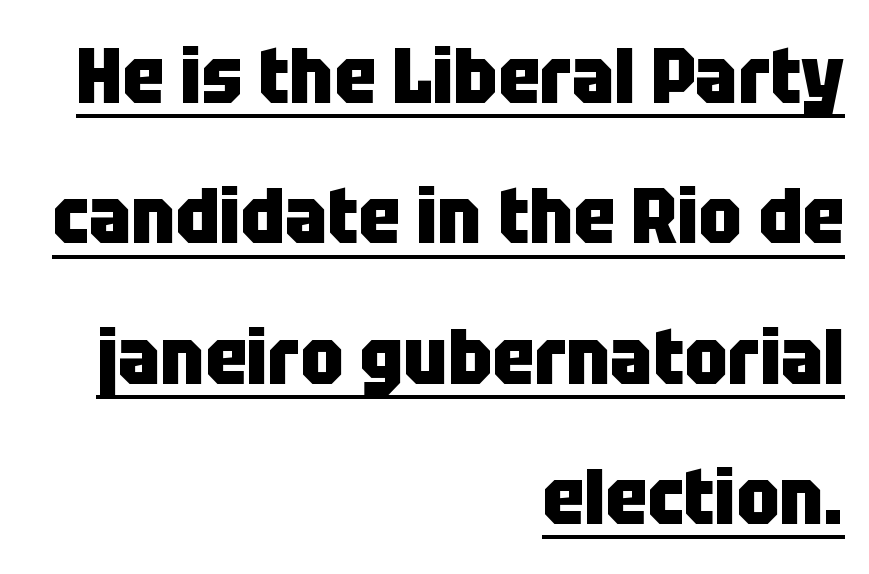
{"serif": "no", "italic": "no", "bold": "yes", "weight": "heavy", "width": "condensed", "stroke_contrast": "low", "x_height": "large", "monospaced": "no", "underline": "yes", "align": "right", "line_spacing_ratio": 1.8, "letter_spacing": "normal", "letter_spacing_em": 0.0, "glyph_px": 78}
